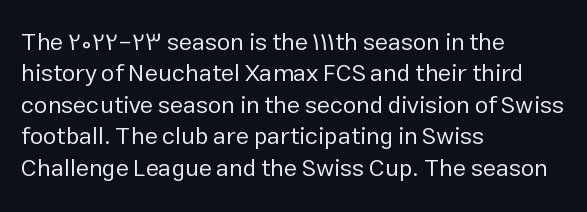
The image shows 24 px text type, upright; set left-aligned, normal line spacing (1.31x), normal letter spacing, not underlined.
